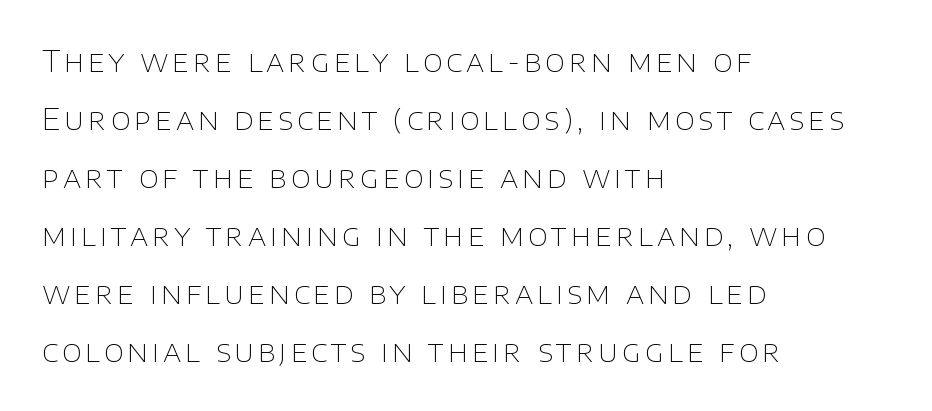
{"serif": "no", "italic": "no", "bold": "no", "weight": "thin", "width": "normal", "stroke_contrast": "low", "x_height": "large", "monospaced": "no", "underline": "no", "align": "left", "line_spacing": "loose", "line_spacing_ratio": 2.0, "glyph_px": 29}
